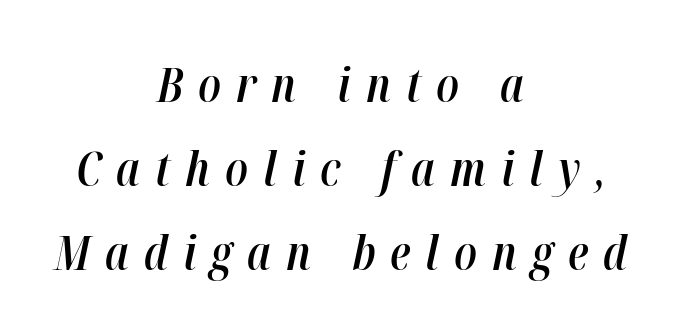
The words here are not underlined. The passage shown is semibold, sitting just below true bold. Would a proofreader flag this as italicized? Yes. The rendering uses natural spacing where letterforms have individual widths. Loose tracking; the words dissolve into strings of separated letters. The typesetter chose a symmetrical, centered arrangement here.
